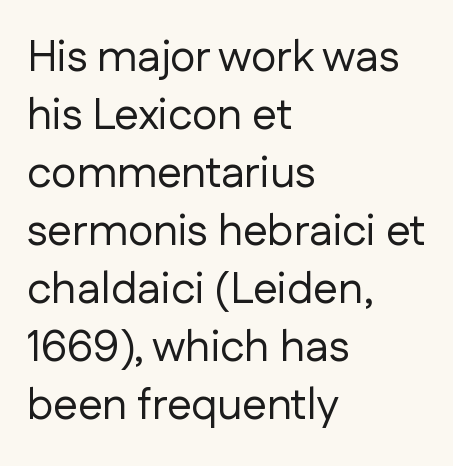
The image shows 44 px regular-weight sans-serif type, upright; set left-aligned, normal line spacing (1.32x), normal letter spacing, not underlined; low stroke contrast and a medium x-height.
